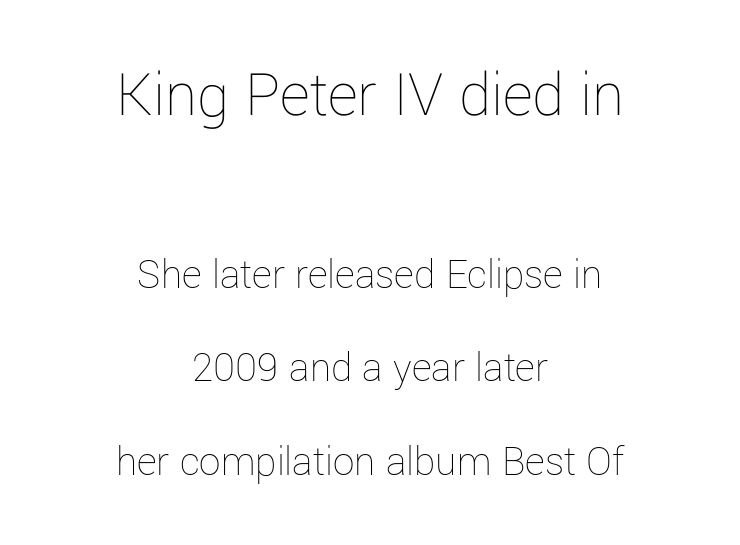
{"italic": "no", "bold": "no", "weight": "thin", "width": "normal", "stroke_contrast": "low", "x_height": "medium", "monospaced": "no", "underline": "no", "align": "center", "line_spacing": "loose", "line_spacing_ratio": 2.18, "letter_spacing": "normal", "letter_spacing_em": 0.0, "larger_block": "first", "size_ratio": 1.51, "glyph_px": 65}
